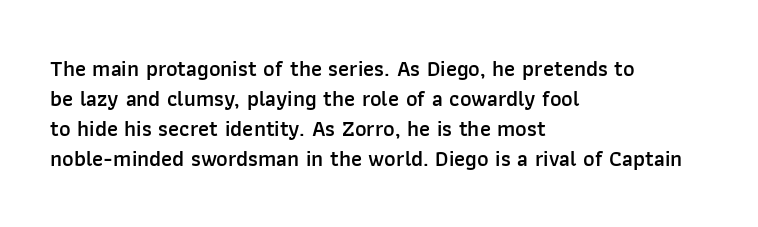
The rows are spaced the way most documents space them. Default kerning and tracking; the words read as compact shapes. Reading down the block, your eye returns to a fixed left position each line. The lettering stays uniformly vertical, giving the passage a roman look. Set as a demibold, roughly 600 on the weight scale.
